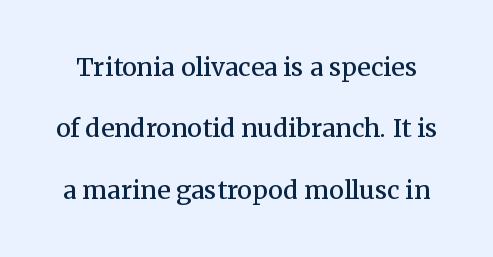
{"italic": "no", "bold": "semi", "underline": "no", "line_spacing": "loose", "line_spacing_ratio": 2.46, "letter_spacing": "normal", "letter_spacing_em": 0.0, "glyph_px": 25}
